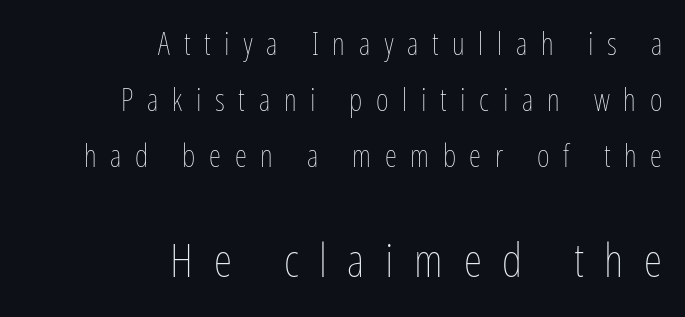
{"italic": "no", "bold": "no", "weight": "thin", "width": "condensed", "stroke_contrast": "low", "x_height": "medium", "monospaced": "no", "underline": "no", "align": "right", "line_spacing_ratio": 1.81, "letter_spacing": "wide", "letter_spacing_em": 0.44, "larger_block": "second", "size_ratio": 1.52, "glyph_px": 47}
